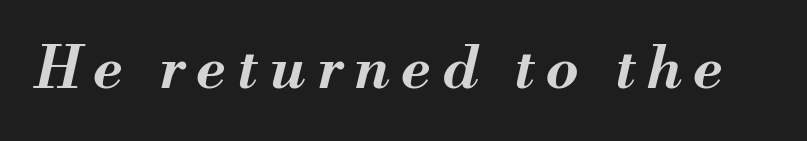
A typesetter would call this heavily tracked-out type. Looks like regular typesetting: each glyph gets only the width it needs. The strip under each line holds only bare page. Style check: oblique. As a designer I'd log this as weight 700, bold.
